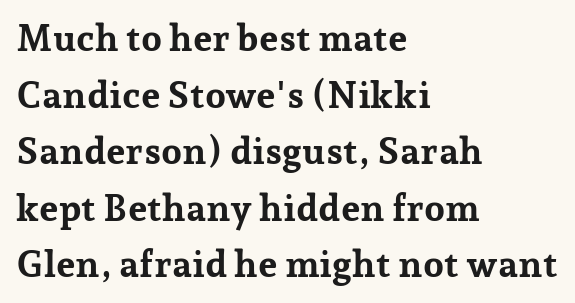
Q: Is the text bold? A: Yes.
Q: Is the text italic (slanted)? A: No, it is upright.
Q: Is the typeface a serif or a sans-serif typeface? A: Serif.
Q: Is the text underlined? A: No.
Q: How is the paragraph aligned? A: Left-aligned.
Q: Is the spacing between letters normal or unusually wide? A: Normal.
Q: Is the spacing between lines tight, normal or loose? A: Normal.
Q: Width (condensed, normal, or wide)? A: Normal.
Q: Stroke contrast? A: Low.
Q: x-height? A: Medium.
Q: Monospaced? A: No.
